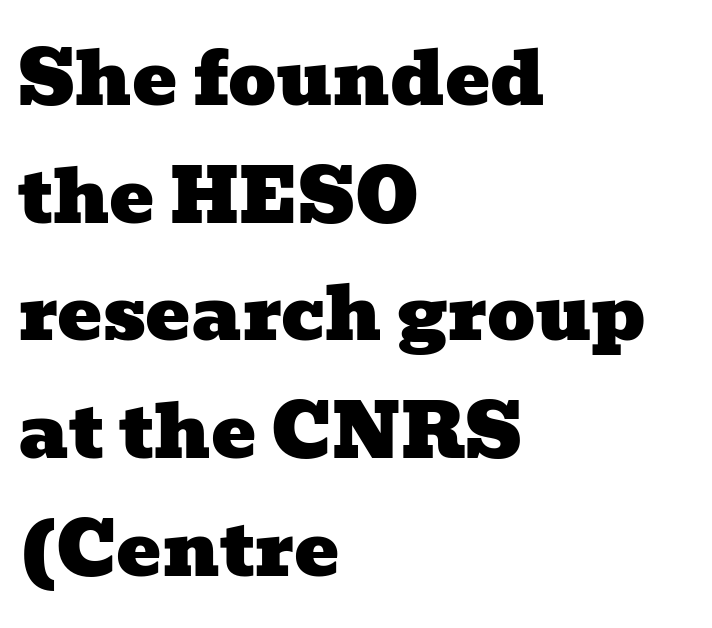
{"serif": "yes", "width": "wide", "stroke_contrast": "low", "x_height": "medium", "monospaced": "no", "underline": "no", "align": "left", "line_spacing": "normal", "line_spacing_ratio": 1.57, "letter_spacing": "normal", "letter_spacing_em": 0.0, "glyph_px": 75}
